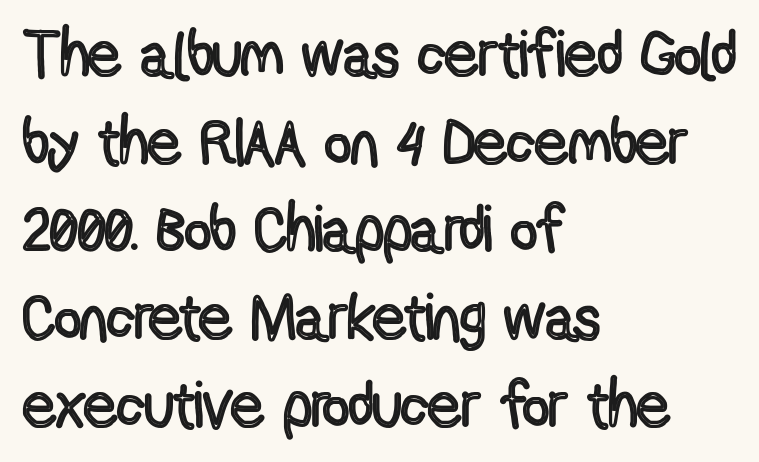
Q: Is the text italic (slanted)? A: No, it is upright.
Q: Is the text underlined? A: No.
Q: How is the paragraph aligned? A: Left-aligned.
Q: Is the spacing between letters normal or unusually wide? A: Normal.
Q: Is the spacing between lines tight, normal or loose? A: Normal.
Q: Width (condensed, normal, or wide)? A: Condensed.
Q: x-height? A: Medium.
Q: Monospaced? A: No.
